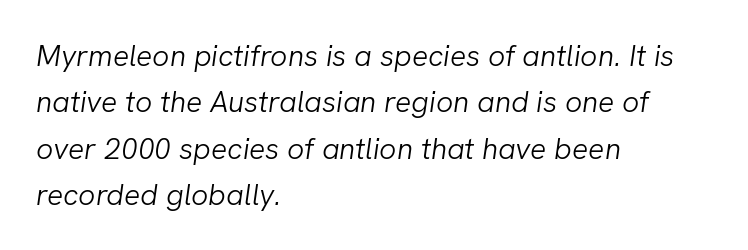
{"italic": "yes", "lean": "right", "slant_degrees": 8, "bold": "no", "weight": "light", "width": "normal", "stroke_contrast": "low", "x_height": "medium", "monospaced": "no", "underline": "no", "align": "left", "line_spacing": "normal", "line_spacing_ratio": 1.55, "letter_spacing": "normal", "letter_spacing_em": 0.0, "glyph_px": 30}
